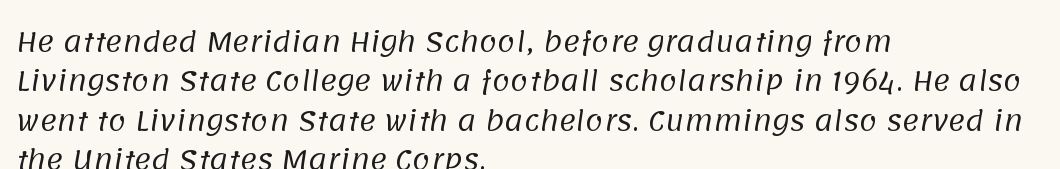
{"bold": "no", "underline": "no", "align": "left", "line_spacing": "normal", "line_spacing_ratio": 1.51, "letter_spacing": "normal", "letter_spacing_em": 0.0, "glyph_px": 26}
